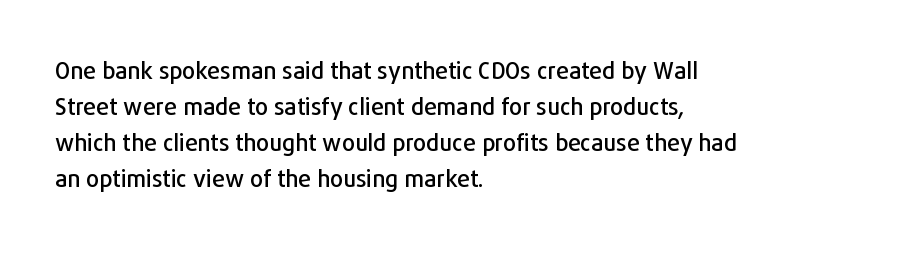
The image shows 23 px text type, upright; set left-aligned, normal line spacing (1.56x), normal letter spacing, not underlined.
